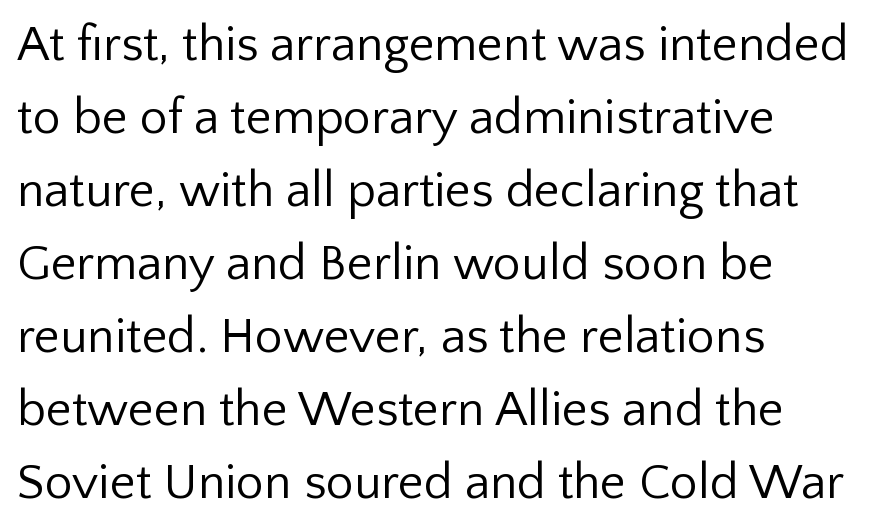
The image shows 50 px regular-weight sans-serif type, upright; set left-aligned, normal line spacing (1.46x), normal letter spacing, not underlined; low stroke contrast and a medium x-height.
